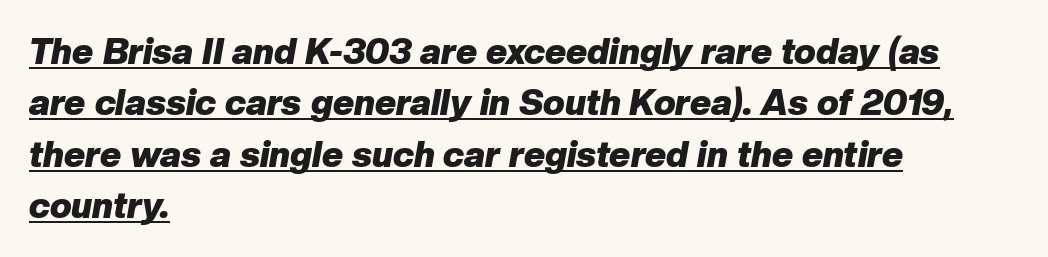
Q: Is the text bold? A: Yes.
Q: Is the text italic (slanted)? A: Yes, it leans right by about 10 degrees.
Q: Is the text underlined? A: Yes.
Q: How is the paragraph aligned? A: Left-aligned.
Q: Is the spacing between letters normal or unusually wide? A: Normal.
Q: Is the spacing between lines tight, normal or loose? A: Normal.
Q: Width (condensed, normal, or wide)? A: Normal.
Q: Stroke contrast? A: Low.
Q: x-height? A: Medium.
Q: Monospaced? A: No.
